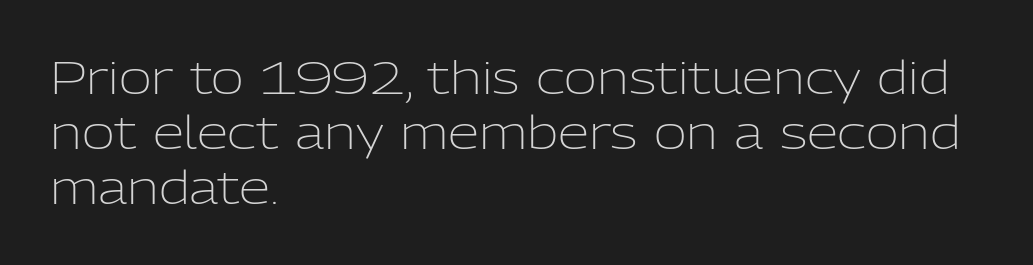
The image shows 45 px light sans-serif type, upright; set left-aligned, line spacing 1.22x, normal letter spacing, not underlined; low stroke contrast and a medium x-height.
